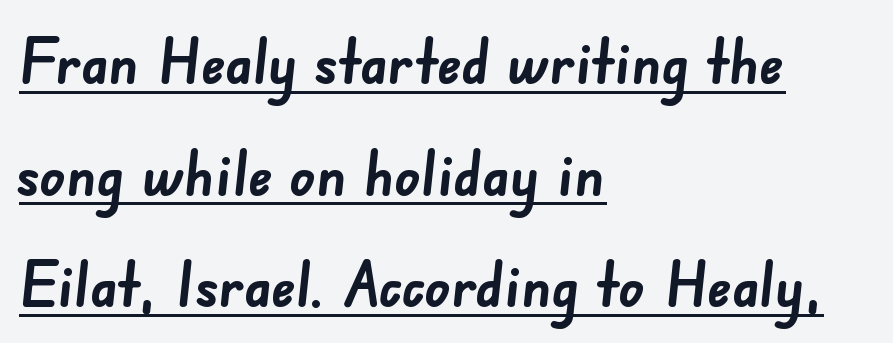
Q: Is the text bold? A: Yes.
Q: Is the typeface a serif or a sans-serif typeface? A: Sans-serif.
Q: Is the text underlined? A: Yes.
Q: How is the paragraph aligned? A: Left-aligned.
Q: Is the spacing between letters normal or unusually wide? A: Normal.
Q: Width (condensed, normal, or wide)? A: Normal.
Q: Stroke contrast? A: Low.
Q: x-height? A: Small.
Q: Monospaced? A: No.
